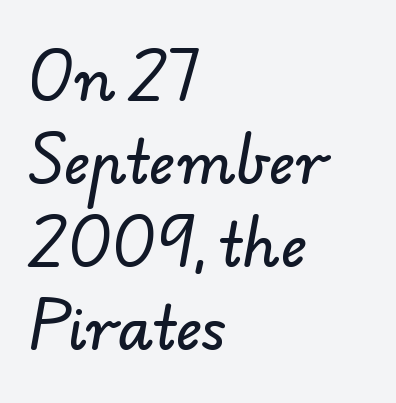
Q: Is the typeface a serif or a sans-serif typeface? A: Sans-serif.
Q: Is the text underlined? A: No.
Q: How is the paragraph aligned? A: Left-aligned.
Q: Is the spacing between letters normal or unusually wide? A: Normal.
Q: Is the spacing between lines tight, normal or loose? A: Normal.
Q: Width (condensed, normal, or wide)? A: Normal.
Q: Stroke contrast? A: Low.
Q: x-height? A: Small.
Q: Monospaced? A: No.
